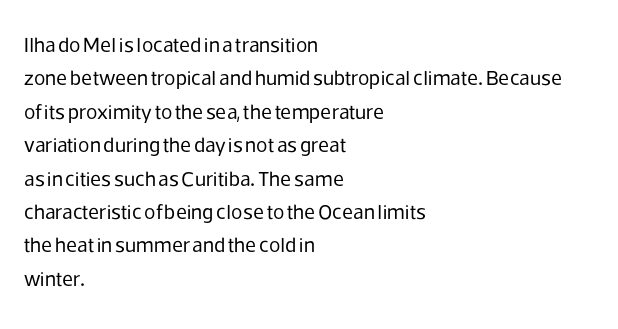
How would I describe the line gaps? Plain and ordinary. Weight: in the light-to-regular range. The type is set solid horizontally, with unmodified tracking. The lines are quadded left.
